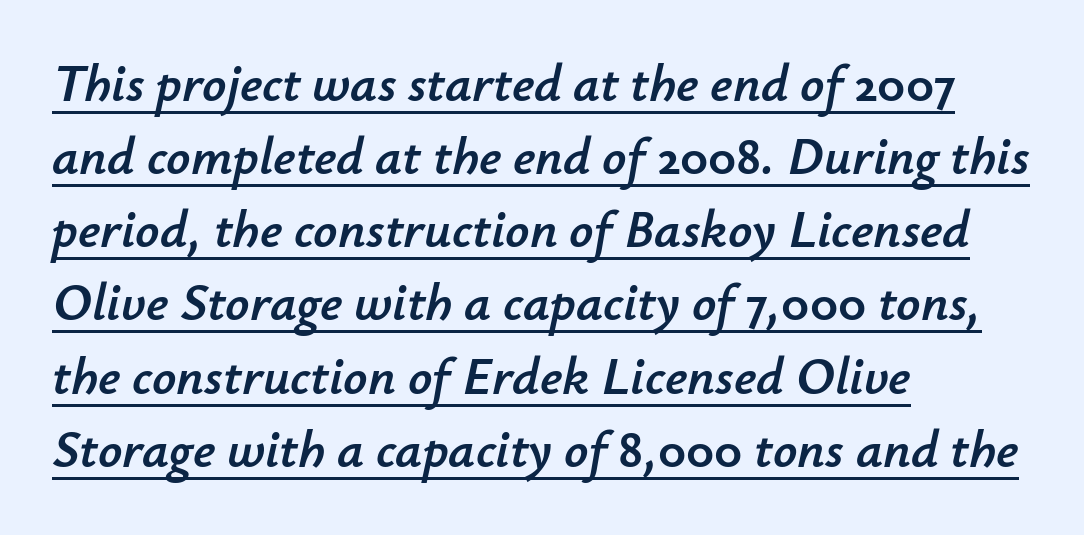
The text block is weighted toward the left margin, trailing off unevenly rightward. A typesetter would call this leading conventional body-copy spacing. Note the varied advance widths — an 'i' is clearly narrower than an 'm'. The lettering tilts uniformly, giving the passage an italic look. Glance below the letters and you will spot a drawn line. Observe the ordinary spacing: letters are neighbours, not strangers.
